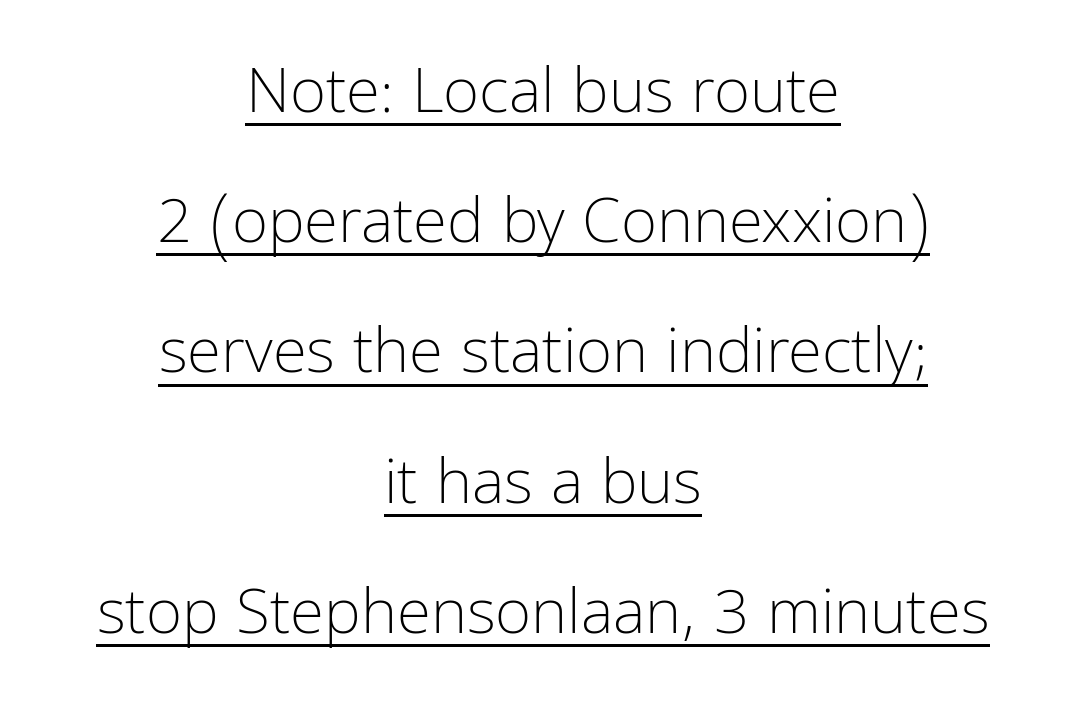
{"serif": "no", "italic": "no", "bold": "no", "weight": "light", "width": "condensed", "stroke_contrast": "low", "x_height": "medium", "monospaced": "no", "underline": "yes", "align": "center", "line_spacing": "loose", "line_spacing_ratio": 2.1, "letter_spacing": "normal", "letter_spacing_em": 0.0, "glyph_px": 62}
